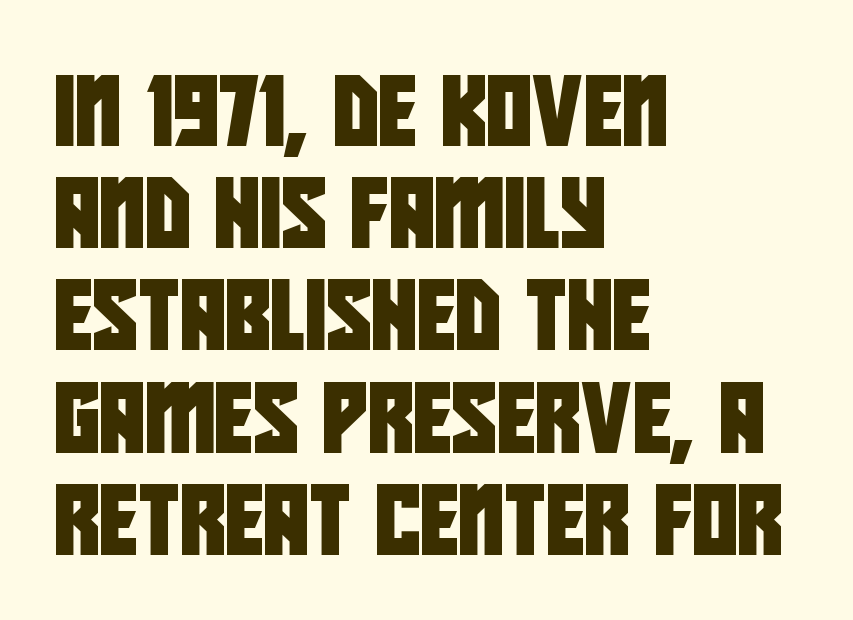
The image shows 70 px condensed sans-serif type; set left-aligned, normal line spacing (1.46x), normal letter spacing, not underlined; low stroke contrast and a large x-height.
